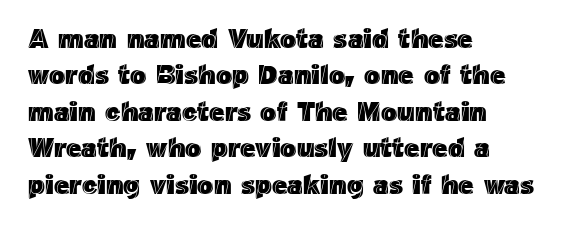
The image shows 27 px text type, upright; set left-aligned, normal line spacing (1.35x), normal letter spacing, not underlined.
